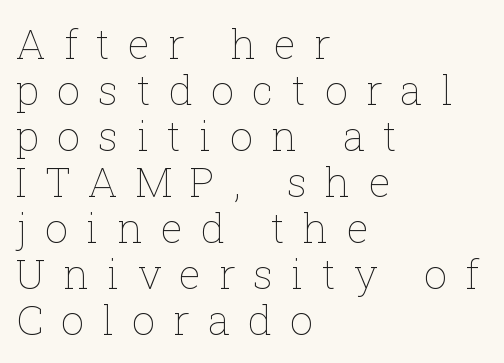
Q: Is the text bold? A: No.
Q: Is the text italic (slanted)? A: No, it is upright.
Q: Is the text underlined? A: No.
Q: How is the paragraph aligned? A: Left-aligned.
Q: Is the spacing between letters normal or unusually wide? A: Unusually wide.
Q: Is the spacing between lines tight, normal or loose? A: Tight.
Q: Width (condensed, normal, or wide)? A: Normal.
Q: Stroke contrast? A: Low.
Q: x-height? A: Medium.
Q: Monospaced? A: No.
